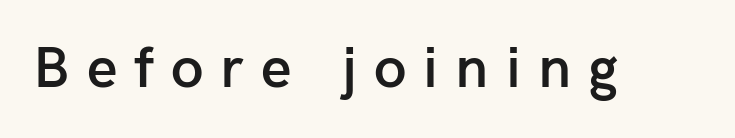
The space directly below the letters is spotless. Serif or sans? Sans — the stroke terminals are bare. There is plenty of visible air inserted between adjacent glyphs. Think of a printed novel: that variable character pitch is what you see here. Stroke thickness is moderately raised; the sample reads as semibold.
